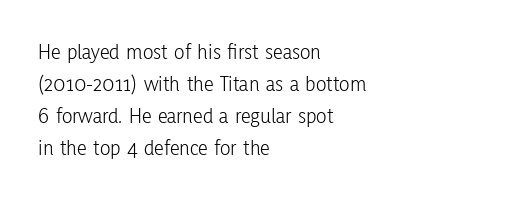
This sample uses an upright cut, with every glyph sitting square on the baseline. Check the space under the baseline: it is left empty. These lines are set flush left with a ragged right edge. Weight: not bold — regular or lighter.
